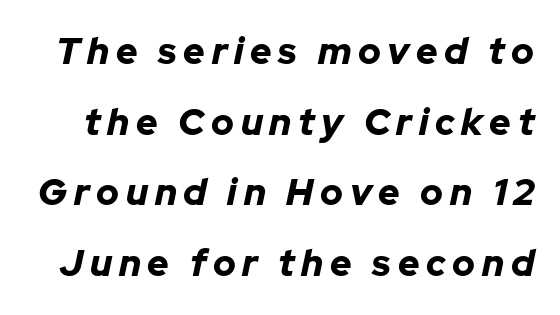
The image shows 37 px bold type, italic (leaning right); set loose line spacing (1.91x), not underlined; low stroke contrast and a medium x-height.
